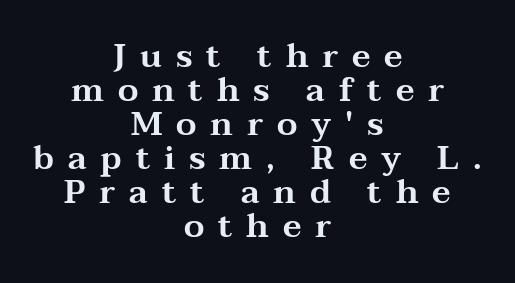
Q: Is the text italic (slanted)? A: No, it is upright.
Q: Is the typeface a serif or a sans-serif typeface? A: Serif.
Q: Is the text underlined? A: No.
Q: How is the paragraph aligned? A: Centered.
Q: Is the spacing between letters normal or unusually wide? A: Unusually wide.
Q: Is the spacing between lines tight, normal or loose? A: Tight.
Q: Width (condensed, normal, or wide)? A: Wide.
Q: Stroke contrast? A: Medium.
Q: x-height? A: Medium.
Q: Monospaced? A: No.
